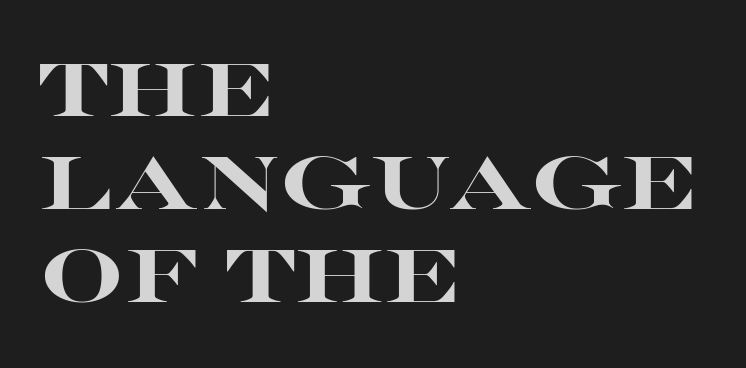
{"italic": "no", "bold": "yes", "weight": "heavy", "width": "wide", "stroke_contrast": "high", "x_height": "large", "monospaced": "no", "underline": "no", "align": "left", "line_spacing": "normal", "line_spacing_ratio": 1.26, "letter_spacing": "normal", "letter_spacing_em": 0.0, "glyph_px": 74}
